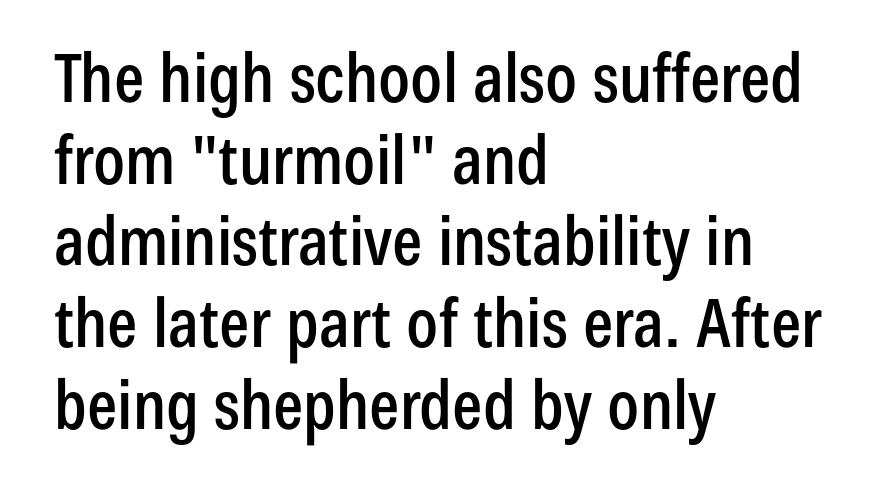
The image shows 67 px condensed sans-serif type, upright; set left-aligned, line spacing 1.22x, normal letter spacing, not underlined; low stroke contrast and a medium x-height.
